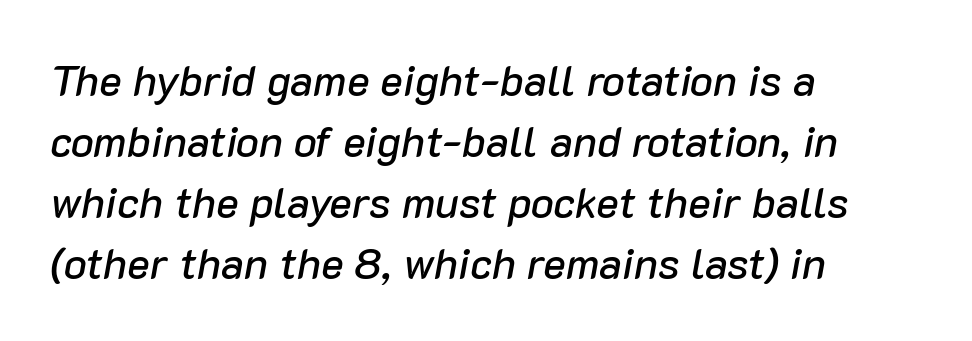
{"italic": "yes", "lean": "right", "slant_degrees": 10, "width": "normal", "stroke_contrast": "low", "x_height": "medium", "monospaced": "no", "underline": "no", "align": "left", "line_spacing": "normal", "line_spacing_ratio": 1.42, "letter_spacing": "normal", "letter_spacing_em": 0.0, "glyph_px": 43}
